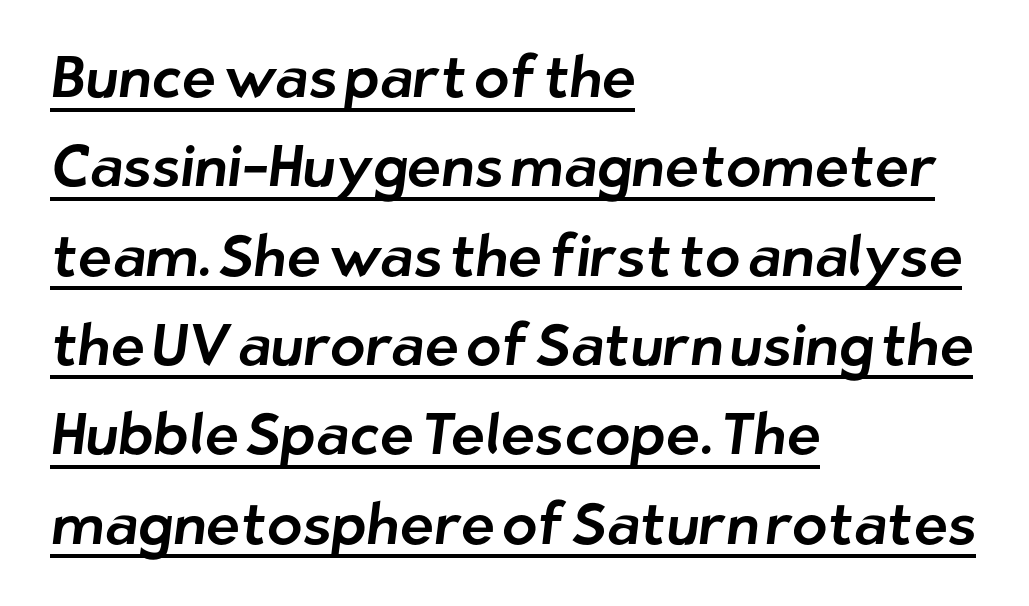
The image shows 58 px sans-serif type; set left-aligned, normal line spacing (1.54x), normal letter spacing, underlined; low stroke contrast and a medium x-height.
